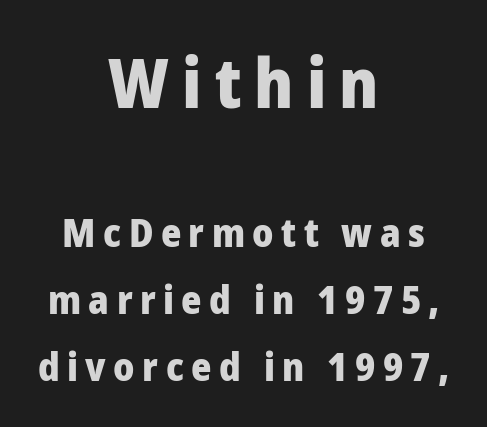
Between these two stacked blocks, the higher one wins on size. Strong, thick strokes mark this as bold type. Unlike a traditional serif, this face leaves its strokes unadorned. Decoration check: the copy has no underline. The rendering positions every line midway between the sides. This sample has the flowing, uneven cadence of proportional lettering.
